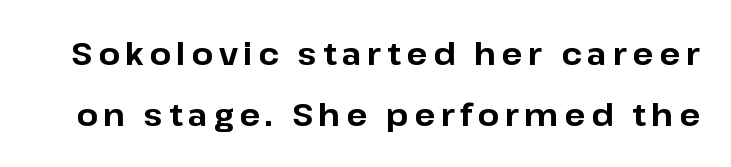
Vertical strokes here are truly vertical. This sample has the flowing, uneven cadence of proportional lettering. Are there feet on the stems? There aren't — it's a sans. Rule under the text: the space is simply empty. If you measured baseline to baseline, you'd find a long distance.
